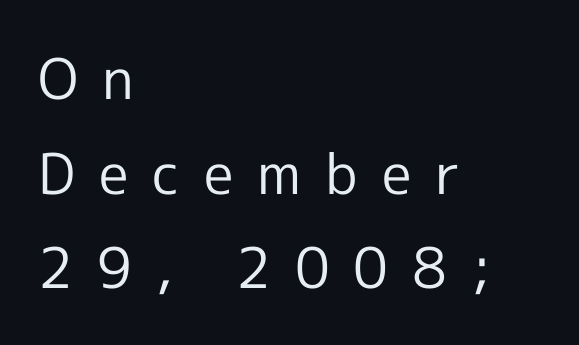
Q: Is the text bold? A: No.
Q: Is the text italic (slanted)? A: No, it is upright.
Q: Is the typeface a serif or a sans-serif typeface? A: Sans-serif.
Q: Is the text underlined? A: No.
Q: How is the paragraph aligned? A: Left-aligned.
Q: Is the spacing between letters normal or unusually wide? A: Unusually wide.
Q: Is the spacing between lines tight, normal or loose? A: Normal.
Q: Width (condensed, normal, or wide)? A: Normal.
Q: x-height? A: Medium.
Q: Monospaced? A: No.
